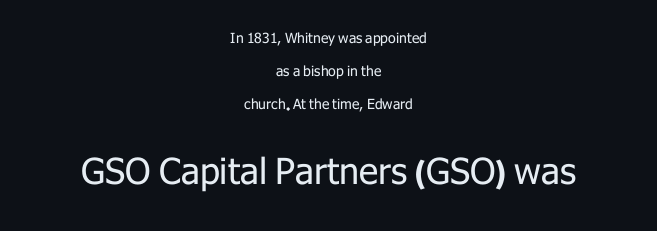
Q: Is the text bold? A: No.
Q: Is the text italic (slanted)? A: No, it is upright.
Q: Is the typeface a serif or a sans-serif typeface? A: Sans-serif.
Q: Is the text underlined? A: No.
Q: How is the paragraph aligned? A: Centered.
Q: Is the spacing between letters normal or unusually wide? A: Normal.
Q: Is the spacing between lines tight, normal or loose? A: Loose.
Q: Which block of text is set in a larger size, the first (top) or the second (bottom)? A: The second (bottom) one.
Q: Width (condensed, normal, or wide)? A: Normal.
Q: Stroke contrast? A: Low.
Q: x-height? A: Medium.
Q: Monospaced? A: No.
